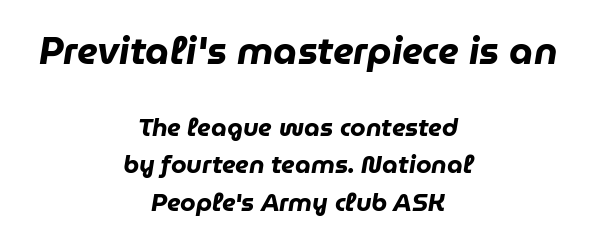
Interline gaps are of average width in this sample. Typesetter's note: full bold, strokes at maximum text heaviness. The foot of each line stays bare and open. Compared with ordinary roman type, these characters are visibly tilted.
